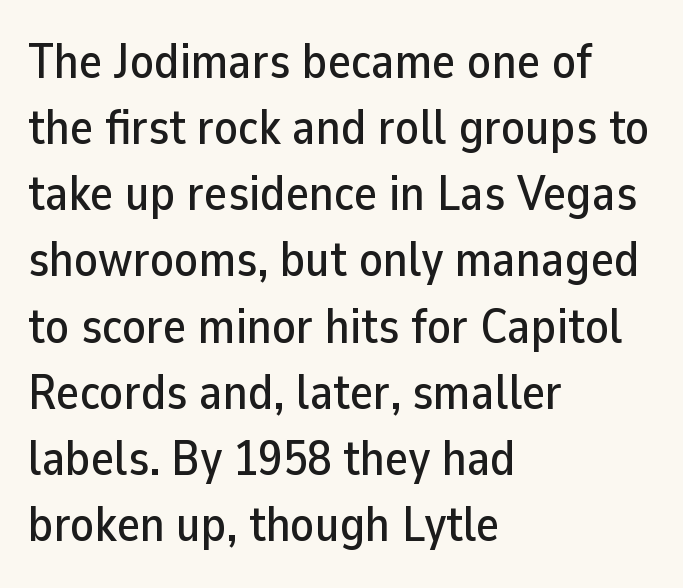
{"serif": "no", "italic": "no", "width": "normal", "stroke_contrast": "low", "x_height": "medium", "monospaced": "no", "underline": "no", "align": "left", "line_spacing": "normal", "line_spacing_ratio": 1.35, "letter_spacing": "normal", "letter_spacing_em": 0.0, "glyph_px": 49}
